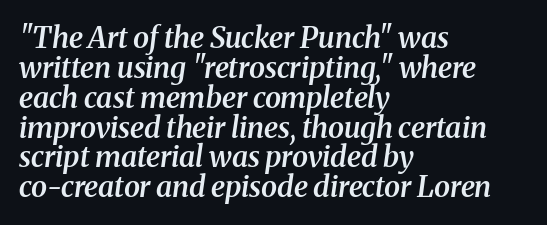
The image shows 29 px semibold serif type, italic (leaning right); set left-aligned, tight line spacing (1.03x), normal letter spacing, not underlined; medium stroke contrast and a medium x-height.
